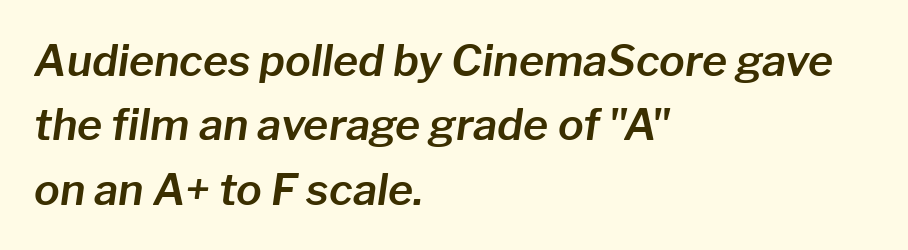
Q: Is the text italic (slanted)? A: Yes, it leans right by about 8 degrees.
Q: Is the text underlined? A: No.
Q: How is the paragraph aligned? A: Left-aligned.
Q: Is the spacing between letters normal or unusually wide? A: Normal.
Q: Is the spacing between lines tight, normal or loose? A: Normal.
Q: Width (condensed, normal, or wide)? A: Normal.
Q: Stroke contrast? A: Low.
Q: x-height? A: Medium.
Q: Monospaced? A: No.
